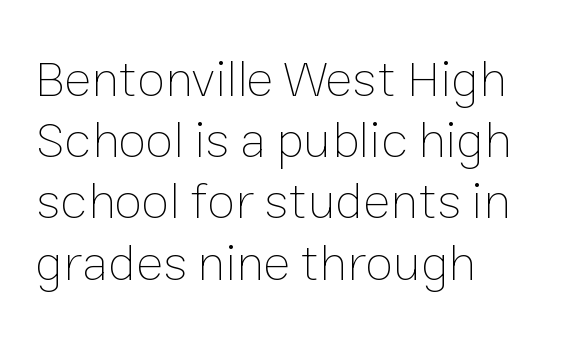
Q: Is the text bold? A: No.
Q: Is the text italic (slanted)? A: No, it is upright.
Q: Is the text underlined? A: No.
Q: How is the paragraph aligned? A: Left-aligned.
Q: Is the spacing between letters normal or unusually wide? A: Normal.
Q: Width (condensed, normal, or wide)? A: Normal.
Q: Stroke contrast? A: Low.
Q: x-height? A: Medium.
Q: Monospaced? A: No.
